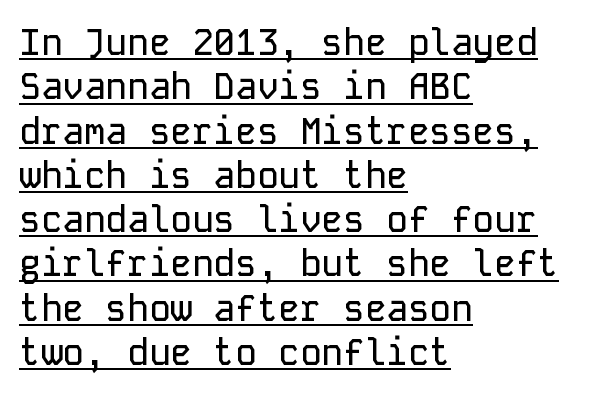
The image shows 36 px sans-serif type, upright, monospaced; set left-aligned, line spacing 1.23x, normal letter spacing, underlined; low stroke contrast and a medium x-height.
